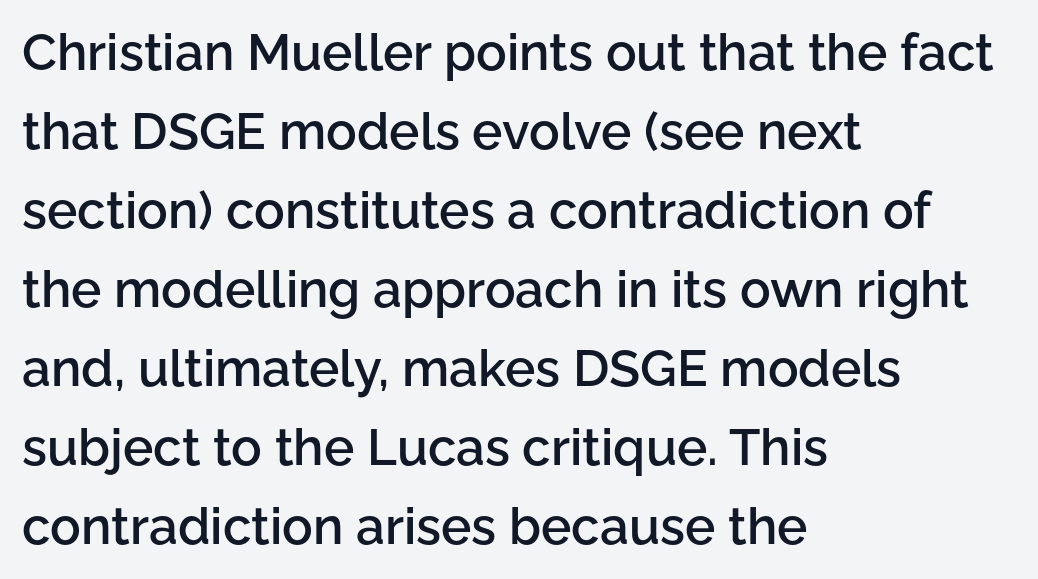
Q: Is the text bold? A: Semi-bold.
Q: Is the text italic (slanted)? A: No, it is upright.
Q: Is the typeface a serif or a sans-serif typeface? A: Sans-serif.
Q: Is the text underlined? A: No.
Q: How is the paragraph aligned? A: Left-aligned.
Q: Is the spacing between letters normal or unusually wide? A: Normal.
Q: Is the spacing between lines tight, normal or loose? A: Normal.
Q: Width (condensed, normal, or wide)? A: Normal.
Q: Stroke contrast? A: Low.
Q: x-height? A: Medium.
Q: Monospaced? A: No.
